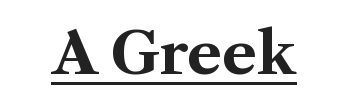
{"serif": "yes", "italic": "no", "bold": "yes", "weight": "bold", "width": "normal", "stroke_contrast": "medium", "x_height": "medium", "monospaced": "no", "underline": "yes", "letter_spacing": "normal", "letter_spacing_em": 0.0, "glyph_px": 58}
